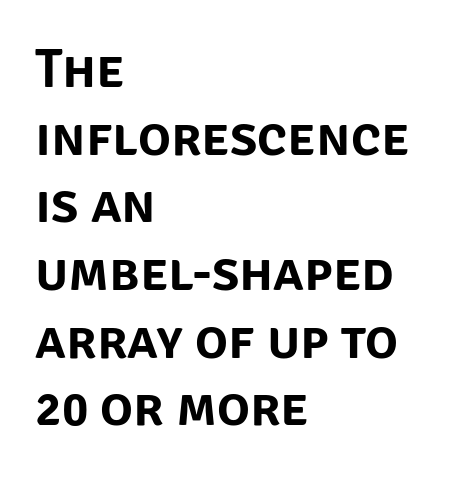
Q: Is the text italic (slanted)? A: No, it is upright.
Q: Is the typeface a serif or a sans-serif typeface? A: Sans-serif.
Q: Is the text underlined? A: No.
Q: How is the paragraph aligned? A: Left-aligned.
Q: Is the spacing between letters normal or unusually wide? A: Normal.
Q: Width (condensed, normal, or wide)? A: Normal.
Q: Stroke contrast? A: Low.
Q: x-height? A: Large.
Q: Monospaced? A: No.
